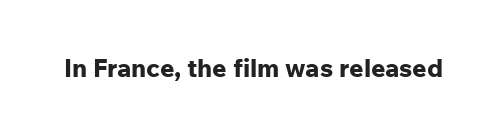
Underlining? Definitely not there. Strong, thick strokes mark this as bold type. This sample uses an upright cut, with every glyph sitting square on the baseline. A typesetter would call this zero additional tracking.
